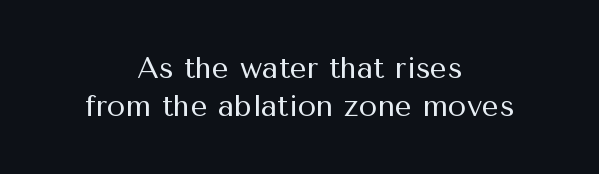
Q: Is the text bold? A: No.
Q: Is the text italic (slanted)? A: No, it is upright.
Q: Is the typeface a serif or a sans-serif typeface? A: Sans-serif.
Q: Is the text underlined? A: No.
Q: How is the paragraph aligned? A: Centered.
Q: Is the spacing between letters normal or unusually wide? A: Normal.
Q: Is the spacing between lines tight, normal or loose? A: Normal.
Q: Width (condensed, normal, or wide)? A: Normal.
Q: Stroke contrast? A: Medium.
Q: x-height? A: Medium.
Q: Monospaced? A: No.
